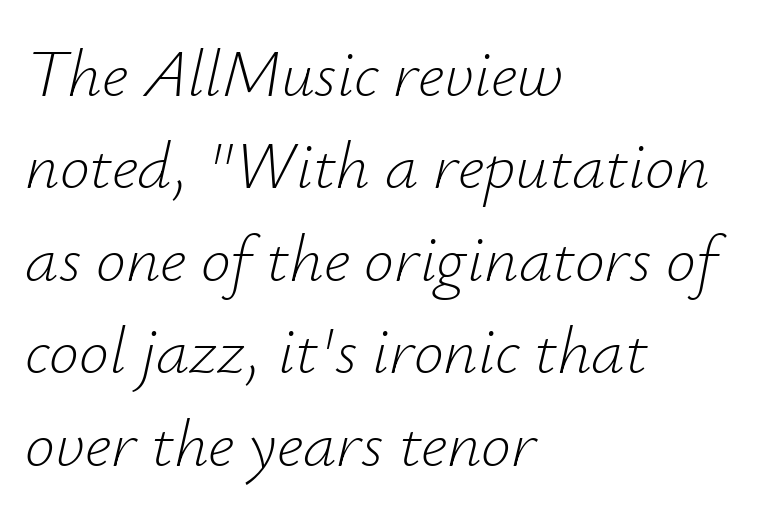
The image shows 67 px light type, italic (leaning right); set left-aligned, normal line spacing (1.38x), normal letter spacing, not underlined; low stroke contrast and a small x-height.
